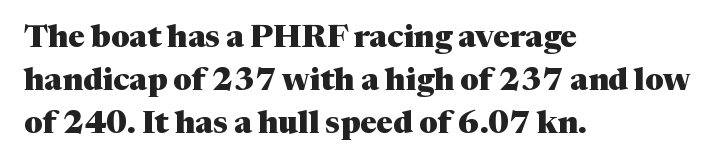
{"serif": "yes", "italic": "no", "bold": "yes", "weight": "heavy", "width": "normal", "stroke_contrast": "medium", "x_height": "medium", "monospaced": "no", "underline": "no", "align": "left", "line_spacing": "normal", "line_spacing_ratio": 1.38, "letter_spacing": "normal", "letter_spacing_em": 0.0, "glyph_px": 31}
